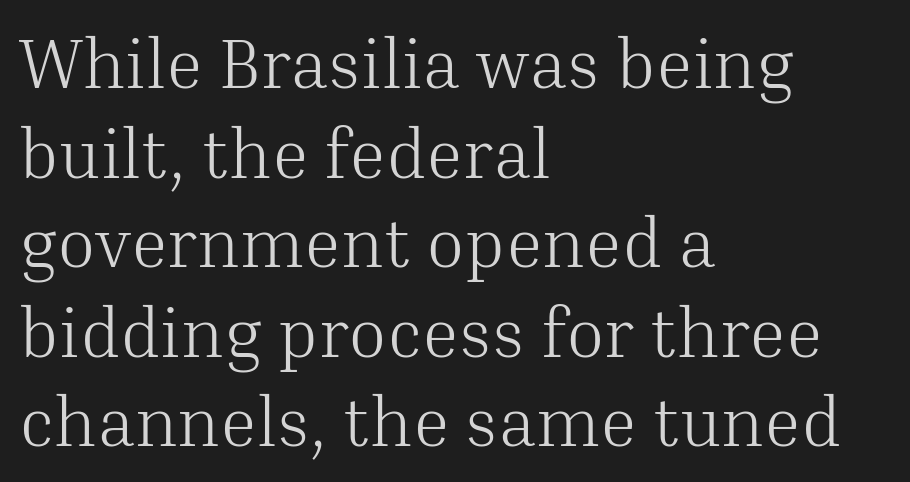
The image shows 70 px light serif type, upright; set left-aligned, normal line spacing (1.28x), normal letter spacing, not underlined; medium stroke contrast and a medium x-height.
